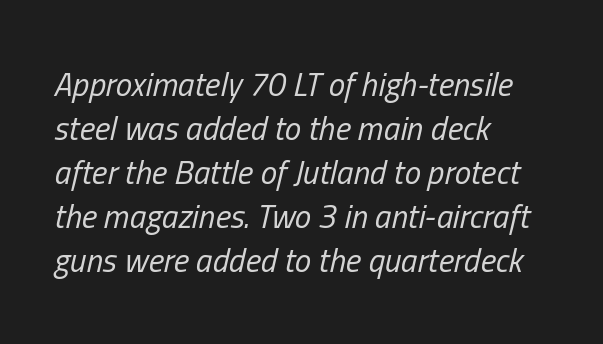
The image shows 33 px regular-weight, condensed type, italic (leaning right); set left-aligned, normal line spacing (1.33x), normal letter spacing, not underlined; low stroke contrast and a medium x-height.
